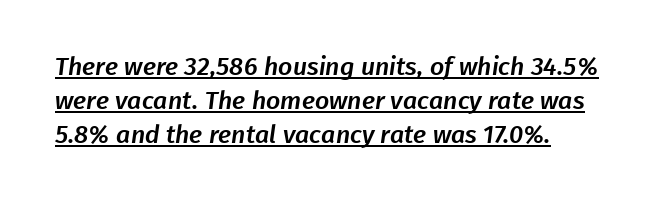
{"underline": "yes", "align": "left", "line_spacing": "normal", "line_spacing_ratio": 1.36, "letter_spacing": "normal", "letter_spacing_em": 0.0, "glyph_px": 25}
